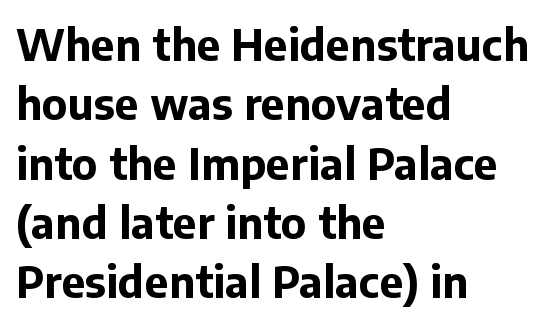
Q: Is the text bold? A: Yes.
Q: Is the text italic (slanted)? A: No, it is upright.
Q: Is the typeface a serif or a sans-serif typeface? A: Sans-serif.
Q: Is the text underlined? A: No.
Q: How is the paragraph aligned? A: Left-aligned.
Q: Is the spacing between letters normal or unusually wide? A: Normal.
Q: Is the spacing between lines tight, normal or loose? A: Normal.
Q: Width (condensed, normal, or wide)? A: Normal.
Q: Stroke contrast? A: Low.
Q: x-height? A: Medium.
Q: Monospaced? A: No.
